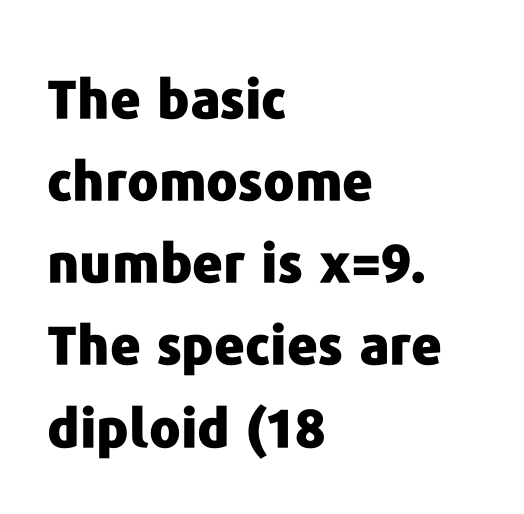
The image shows 53 px heavy sans-serif type, upright; set left-aligned, normal line spacing (1.55x), normal letter spacing, not underlined; low stroke contrast and a medium x-height.
